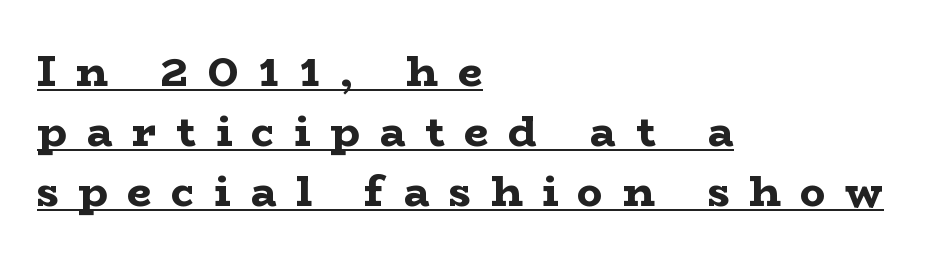
The face used here appears with an underline applied. Here the designer chose a conventional face with non-uniform glyph widths. Posture: straight, roman, zero tilt. The font family rendered here belongs to the serif group.
